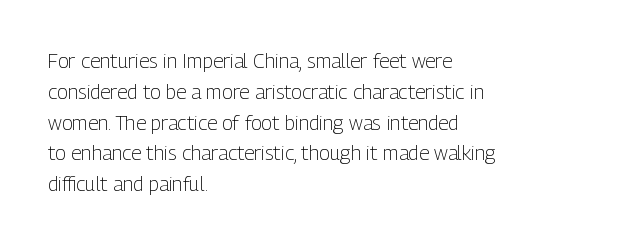
The image shows 20 px text type, upright; set left-aligned, normal line spacing (1.54x), normal letter spacing, not underlined.
